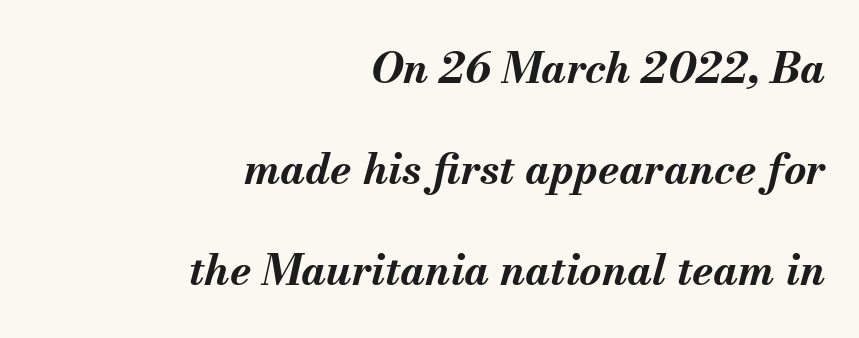
Q: Is the text bold? A: Yes.
Q: Is the text italic (slanted)? A: Yes, it leans right by about 13 degrees.
Q: Is the text underlined? A: No.
Q: How is the paragraph aligned? A: Right-aligned.
Q: Is the spacing between letters normal or unusually wide? A: Normal.
Q: Is the spacing between lines tight, normal or loose? A: Loose.
Q: Width (condensed, normal, or wide)? A: Normal.
Q: Stroke contrast? A: Medium.
Q: x-height? A: Small.
Q: Monospaced? A: No.
